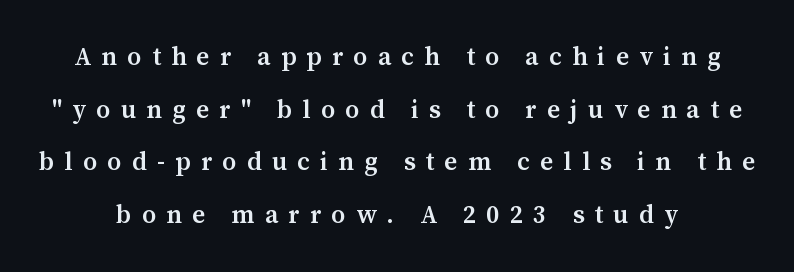
Q: Is the text bold? A: Semi-bold.
Q: Is the text italic (slanted)? A: No, it is upright.
Q: Is the text underlined? A: No.
Q: How is the paragraph aligned? A: Centered.
Q: Is the spacing between letters normal or unusually wide? A: Unusually wide.
Q: Is the spacing between lines tight, normal or loose? A: Loose.
